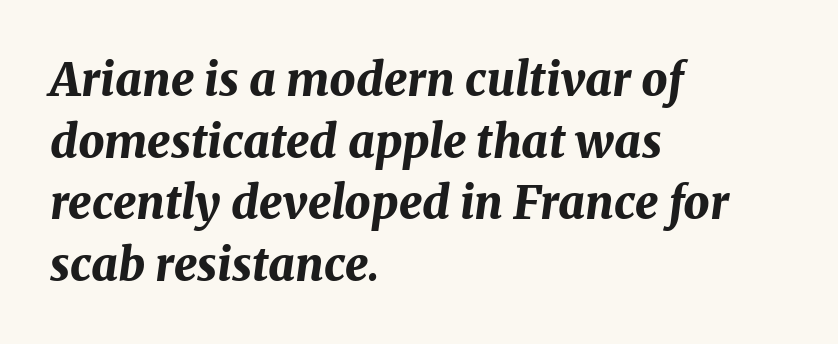
The image shows 46 px bold type, italic (leaning right); set left-aligned, normal line spacing (1.34x), normal letter spacing, not underlined; medium stroke contrast and a medium x-height.
